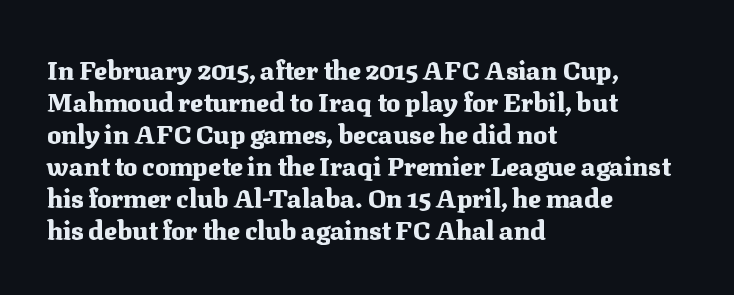
The image shows 26 px bold type, upright; set left-aligned, line spacing 1.23x, normal letter spacing, not underlined.
